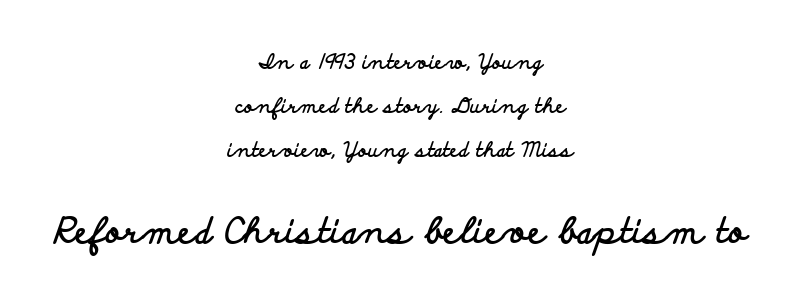
{"serif": "no", "bold": "yes", "weight": "bold", "width": "wide", "stroke_contrast": "low", "x_height": "small", "monospaced": "no", "underline": "no", "align": "center", "line_spacing": "loose", "line_spacing_ratio": 2.2, "letter_spacing": "normal", "letter_spacing_em": 0.0, "larger_block": "second", "size_ratio": 1.75, "glyph_px": 35}
